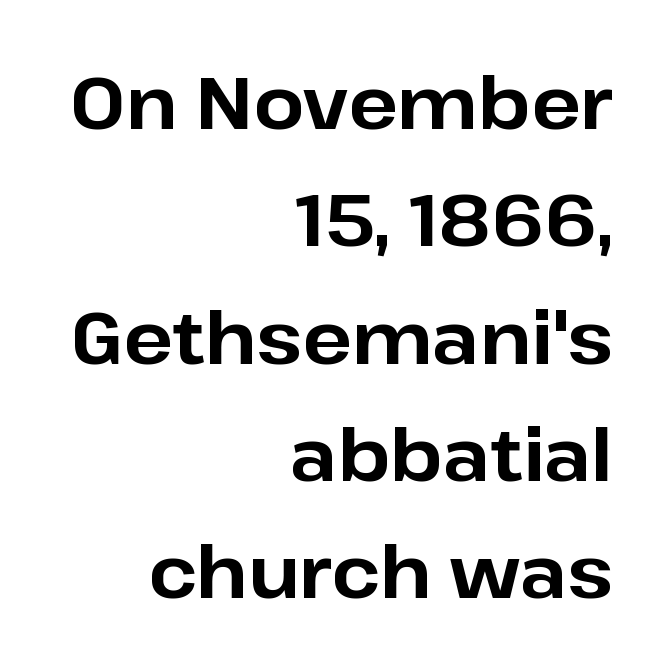
{"serif": "no", "italic": "no", "bold": "yes", "weight": "bold", "width": "normal", "stroke_contrast": "low", "x_height": "medium", "monospaced": "no", "underline": "no", "align": "right", "line_spacing": "normal", "line_spacing_ratio": 1.63, "letter_spacing": "normal", "letter_spacing_em": 0.0, "glyph_px": 72}
